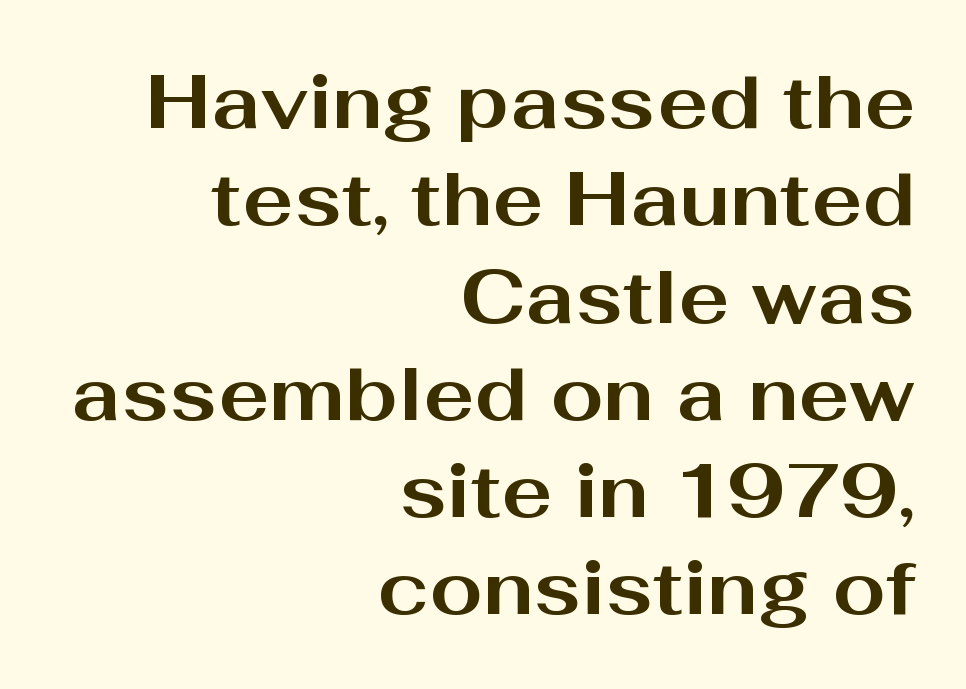
The image shows 76 px bold, wide sans-serif type, upright; set right-aligned, normal line spacing (1.28x), normal letter spacing, not underlined; medium stroke contrast and a medium x-height.
